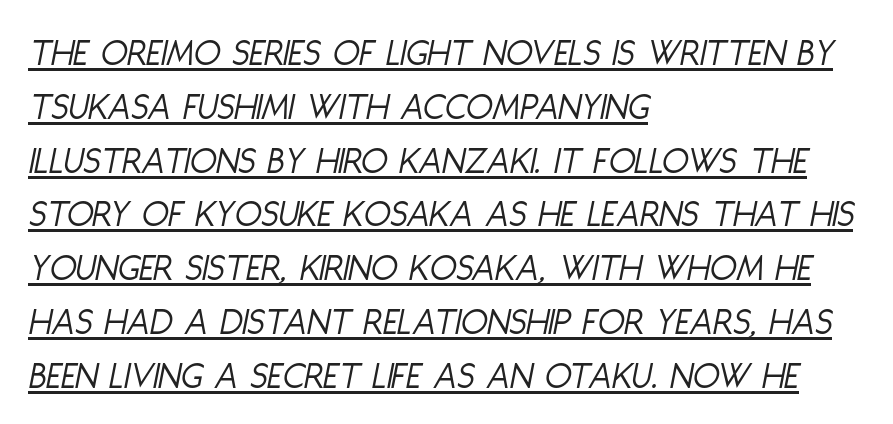
The image shows 39 px light, condensed type, italic (leaning right); set left-aligned, normal line spacing (1.38x), normal letter spacing, underlined; low stroke contrast and a large x-height.
